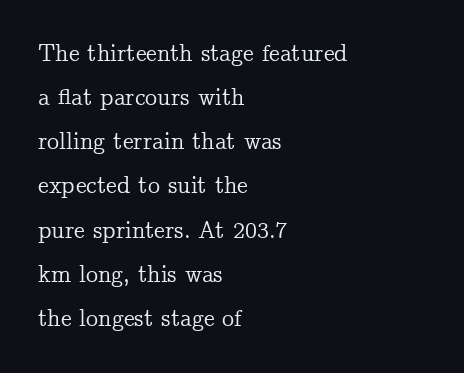
Q: Is the text italic (slanted)? A: No, it is upright.
Q: Is the text underlined? A: No.
Q: How is the paragraph aligned? A: Left-aligned.
Q: Is the spacing between letters normal or unusually wide? A: Normal.
